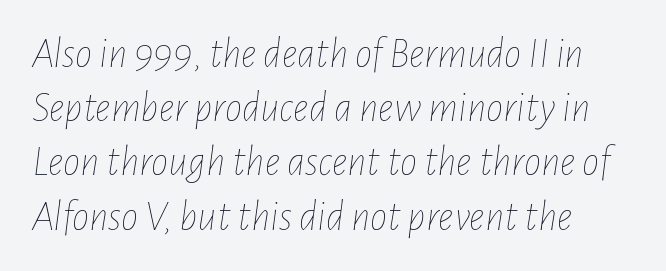
{"italic": "yes", "lean": "right", "slant_degrees": 7, "bold": "no", "weight": "thin", "width": "condensed", "stroke_contrast": "low", "x_height": "medium", "monospaced": "no", "underline": "no", "align": "left", "line_spacing": "normal", "line_spacing_ratio": 1.26, "letter_spacing": "normal", "letter_spacing_em": 0.0, "glyph_px": 43}
